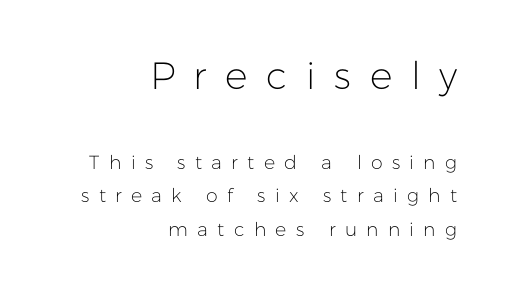
Words appear elongated and porous because spacing is wide. The font's upright variant was chosen for this text. Size contrast runs from large at the top to small at the bottom. The face used here is proportionally spaced, like ordinary book or web type.
